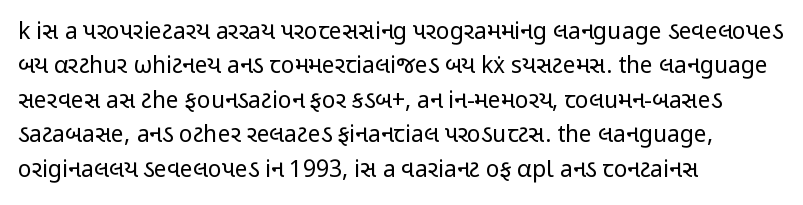
The image shows 23 px text type, upright; set left-aligned, normal line spacing (1.5x), normal letter spacing, not underlined.
